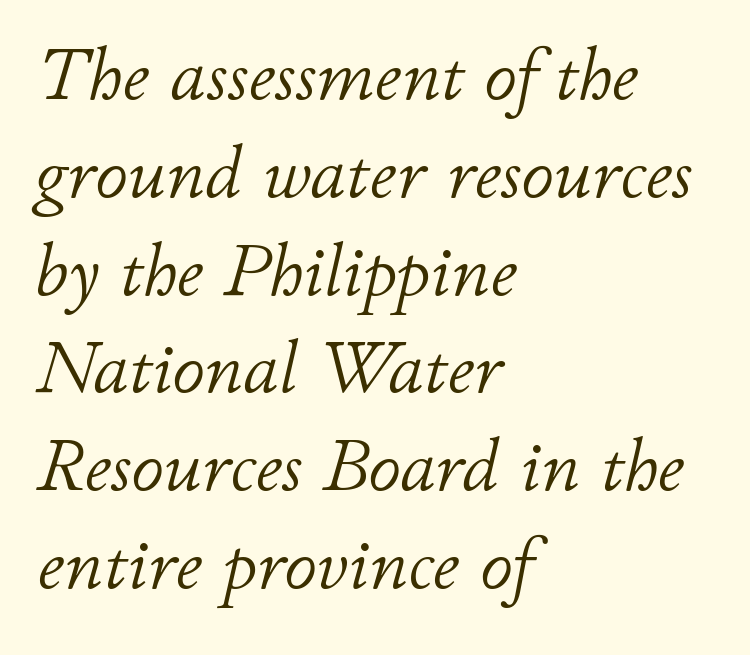
Q: Is the text bold? A: No.
Q: Is the text italic (slanted)? A: Yes, it leans right by about 11 degrees.
Q: Is the text underlined? A: No.
Q: How is the paragraph aligned? A: Left-aligned.
Q: Is the spacing between letters normal or unusually wide? A: Normal.
Q: Is the spacing between lines tight, normal or loose? A: Normal.
Q: Width (condensed, normal, or wide)? A: Normal.
Q: Stroke contrast? A: Low.
Q: x-height? A: Small.
Q: Monospaced? A: No.
